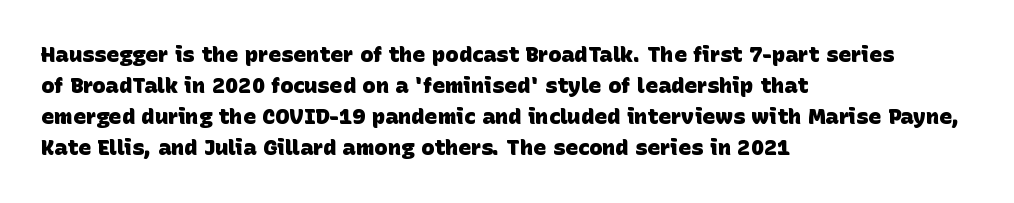
{"bold": "yes", "underline": "no", "align": "left", "line_spacing": "normal", "line_spacing_ratio": 1.41, "letter_spacing": "normal", "letter_spacing_em": 0.0, "glyph_px": 22}
